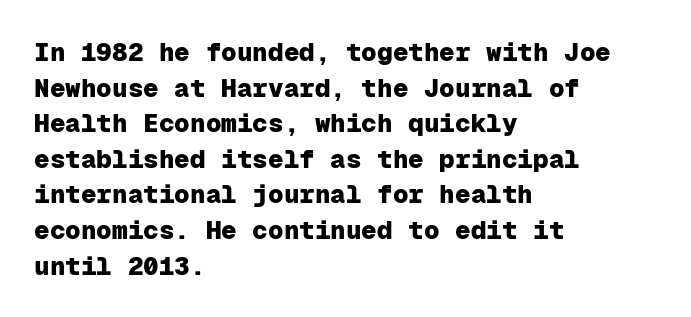
Q: Is the text bold? A: Yes.
Q: Is the text italic (slanted)? A: No, it is upright.
Q: Is the text underlined? A: No.
Q: How is the paragraph aligned? A: Left-aligned.
Q: Is the spacing between letters normal or unusually wide? A: Normal.
Q: Is the spacing between lines tight, normal or loose? A: Normal.
